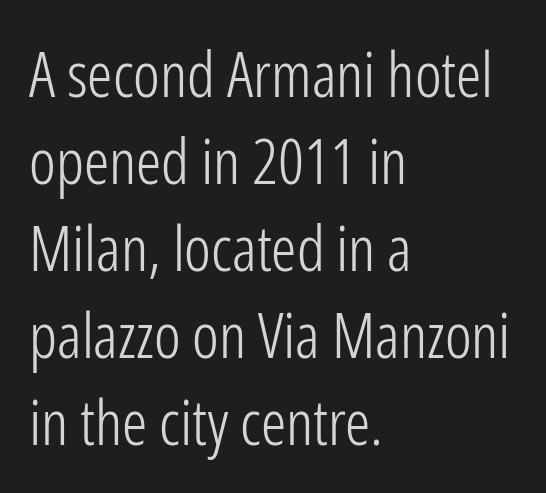
Designer's note — italics off, roman on. Rule under the text: the space is simply empty. Line spacing here is normal. Compared with typical body copy, the letter spacing here is the same. Do the characters align in a grid? No, the font is proportional.
